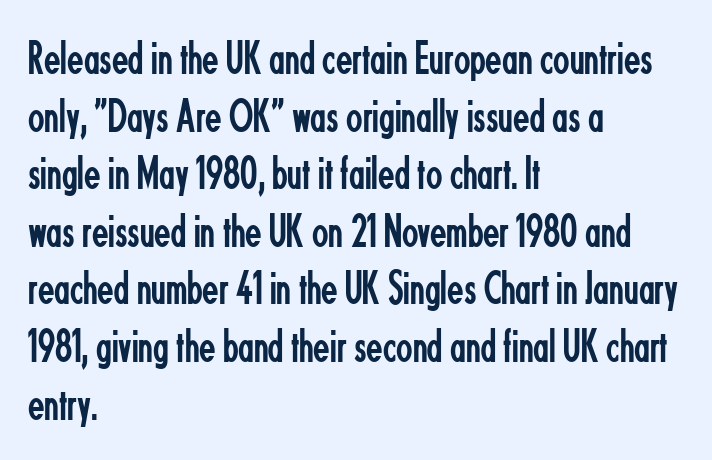
Stroke thickness stays within the range of a standard reading face or lighter. Does extra space separate the letters? No, they use regular spacing. Italic: no, the glyphs are upright roman. Regarding serifs, this sample does without them. The strip under each line holds only bare page. The rag falls on the right side of this text block.
